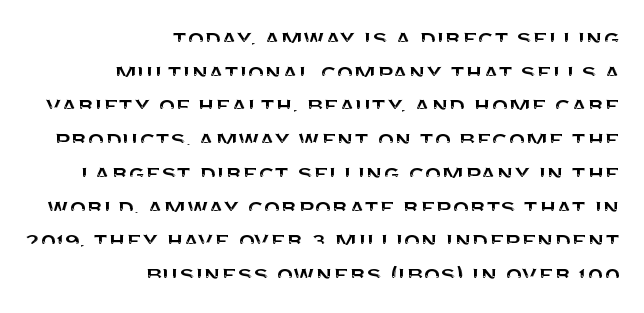
{"italic": "no", "underline": "no", "align": "right", "line_spacing": "normal", "line_spacing_ratio": 1.25, "letter_spacing": "normal", "letter_spacing_em": 0.0, "glyph_px": 27}
